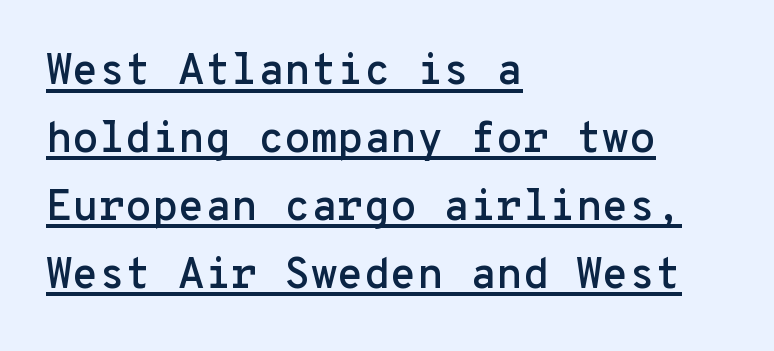
{"serif": "no", "italic": "no", "width": "normal", "stroke_contrast": "low", "x_height": "medium", "monospaced": "yes", "underline": "yes", "align": "left", "line_spacing": "normal", "line_spacing_ratio": 1.58, "letter_spacing": "normal", "letter_spacing_em": 0.0, "glyph_px": 43}
